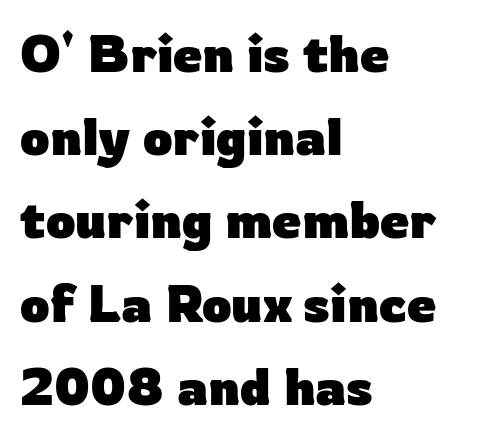
The paragraph shown leans on its left margin. Quick note: not italic, upright. The tracking reads as untouched default to a designer's eye. The font family rendered here belongs to the sans-serif group. The string is rendered with underlining switched off.
